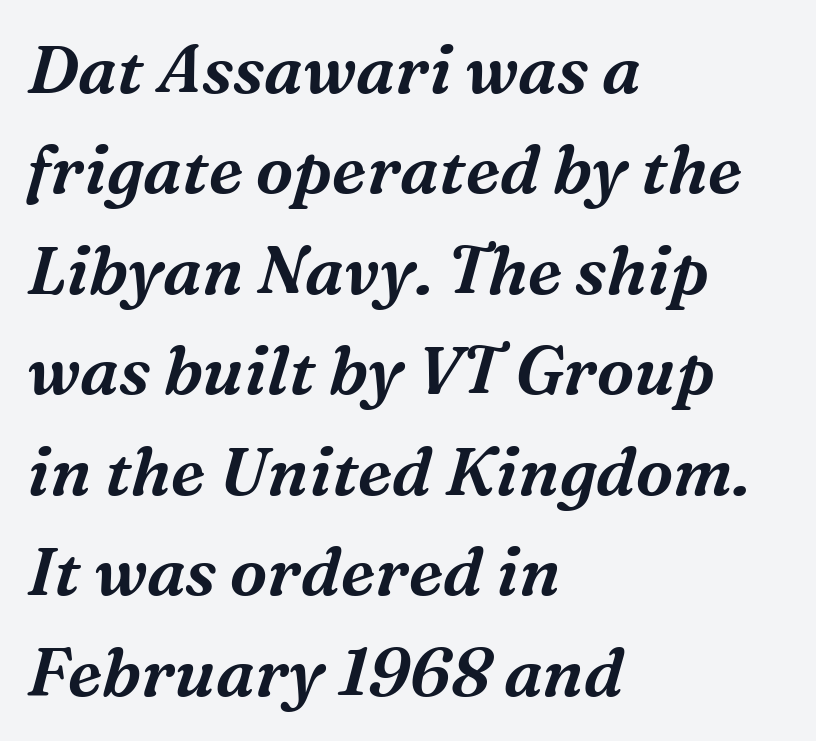
The string is rendered with underlining switched off. Each line starts at the same left margin while the right side varies. Tall strokes in this sample are angled rather than plumb. The rendering uses natural spacing where letterforms have individual widths.
